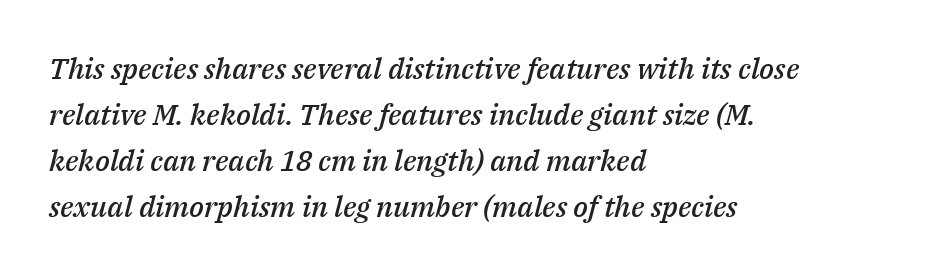
The image shows 29 px semibold type, italic (leaning right); set left-aligned, normal line spacing (1.59x), normal letter spacing, not underlined; medium stroke contrast and a medium x-height.
